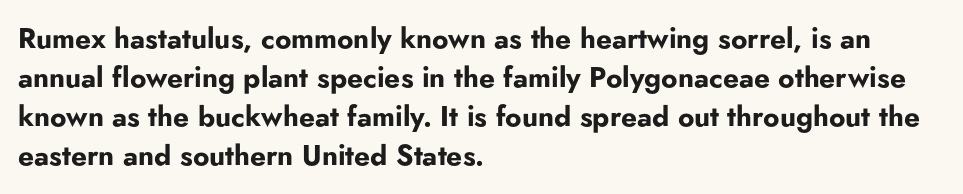
Q: Is the text bold? A: Yes.
Q: Is the text italic (slanted)? A: No, it is upright.
Q: Is the typeface a serif or a sans-serif typeface? A: Sans-serif.
Q: Is the text underlined? A: No.
Q: How is the paragraph aligned? A: Left-aligned.
Q: Is the spacing between letters normal or unusually wide? A: Normal.
Q: Is the spacing between lines tight, normal or loose? A: Normal.
Q: Width (condensed, normal, or wide)? A: Normal.
Q: Stroke contrast? A: Low.
Q: x-height? A: Small.
Q: Monospaced? A: No.
